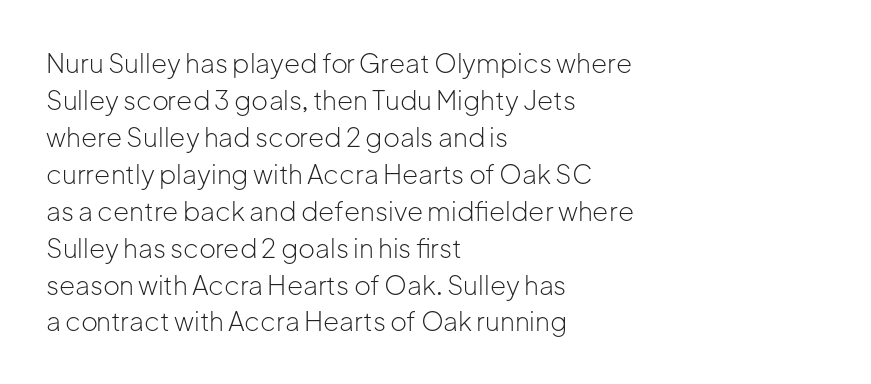
The image shows 26 px text type, upright; set left-aligned, normal line spacing (1.42x), normal letter spacing, not underlined.
